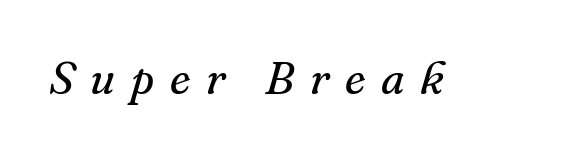
Yep, those are serifs on the letters. Here the designer chose a conventional face with non-uniform glyph widths. The type is letterspaced generously, with wide tracking. Heft: none added — not bold. In terms of posture, this sample is oblique. Beneath every word, the page is bare.
